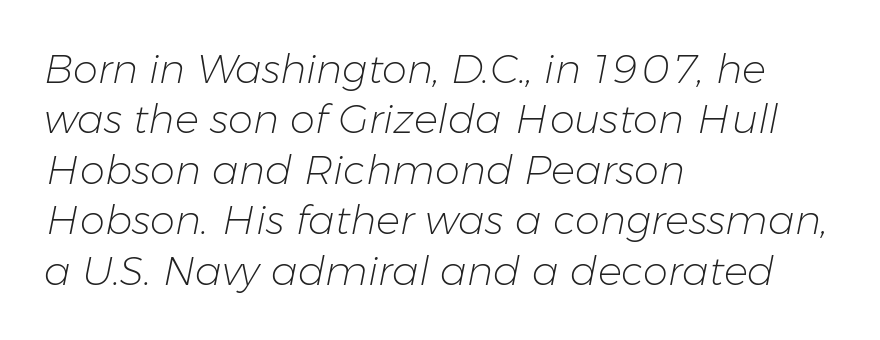
Q: Is the text bold? A: No.
Q: Is the text italic (slanted)? A: Yes, it leans right by about 11 degrees.
Q: Is the text underlined? A: No.
Q: How is the paragraph aligned? A: Left-aligned.
Q: Is the spacing between letters normal or unusually wide? A: Normal.
Q: Is the spacing between lines tight, normal or loose? A: Normal.
Q: Width (condensed, normal, or wide)? A: Normal.
Q: Stroke contrast? A: Low.
Q: x-height? A: Medium.
Q: Monospaced? A: No.
